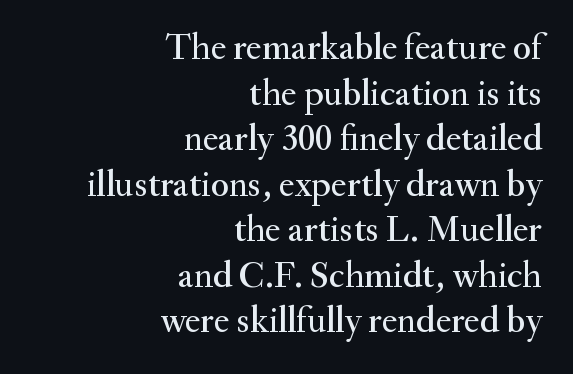
{"serif": "yes", "italic": "no", "width": "normal", "stroke_contrast": "medium", "x_height": "small", "monospaced": "no", "underline": "no", "align": "right", "line_spacing_ratio": 1.23, "letter_spacing": "normal", "letter_spacing_em": 0.0, "glyph_px": 37}
